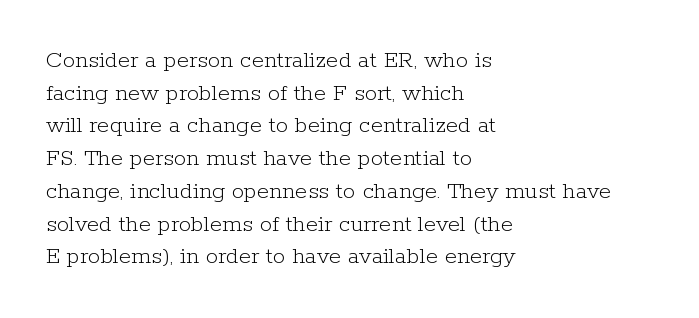
What's the leading like? Ordinary, nothing unusual. The passage shown has conventional tracking throughout. The typography opts for an upright posture over an oblique one. The passage is arranged the way most books set body copy — flush left.
